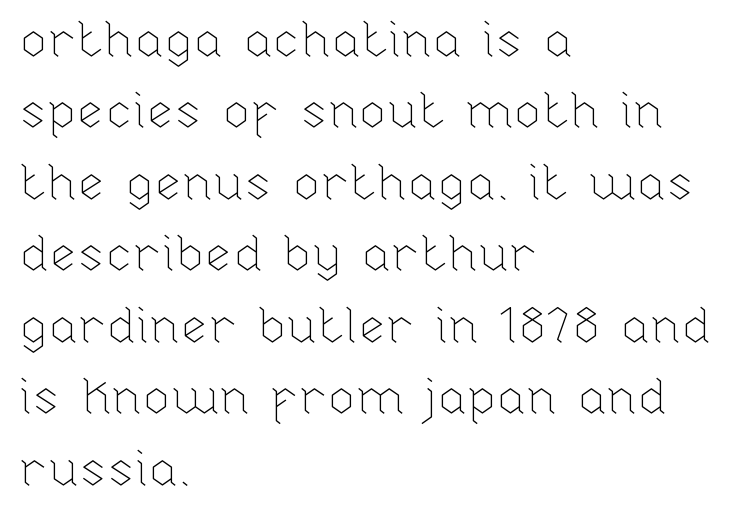
{"italic": "no", "bold": "no", "weight": "thin", "width": "normal", "stroke_contrast": "low", "x_height": "medium", "monospaced": "no", "underline": "no", "align": "left", "line_spacing": "normal", "line_spacing_ratio": 1.43, "letter_spacing": "normal", "letter_spacing_em": 0.0, "glyph_px": 50}
